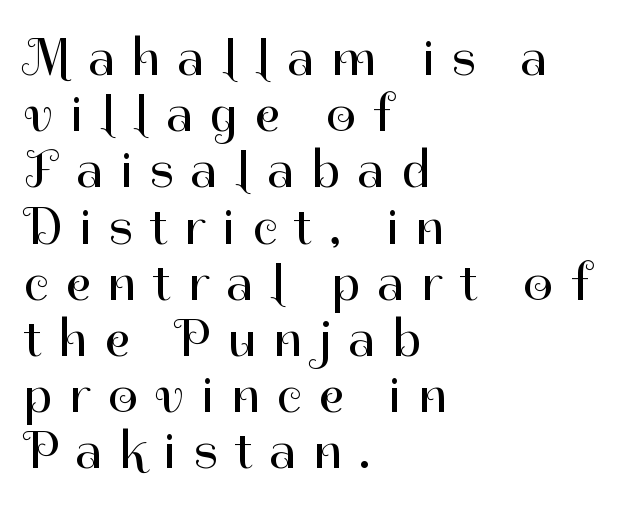
These lines huddle together more closely than default settings would place them. The typography opts for an upright posture over an oblique one. Nope, no serifs anywhere on these letters. The weight tops out at a normal text grade. Someone cranked the tracking dial way up on this one. This sample has the flowing, uneven cadence of proportional lettering.
